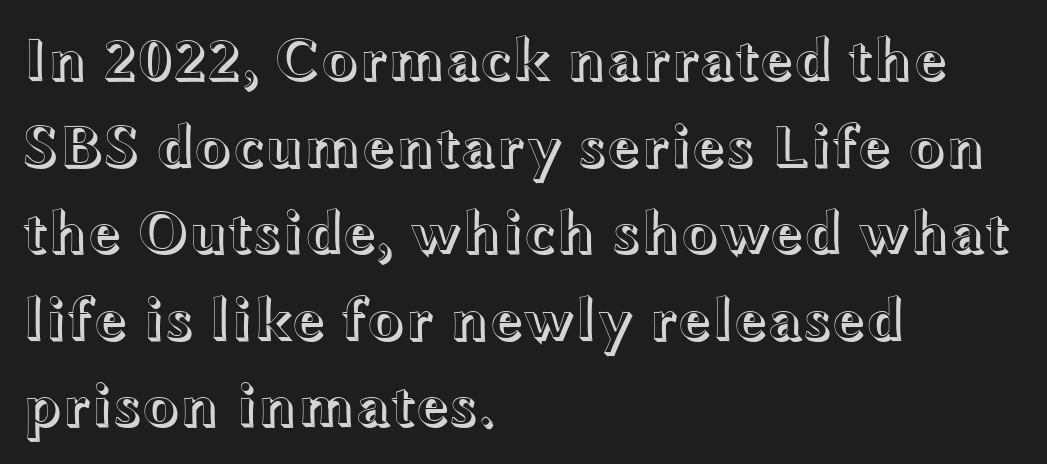
The letters advance in unequal steps, a hallmark of proportional type. The compositor pushed each line to the left boundary. Just letters on the line, the space beneath them empty. Between one letter and the next there's only the usual sliver of space. This is roman type, the default non-slanted kind.
